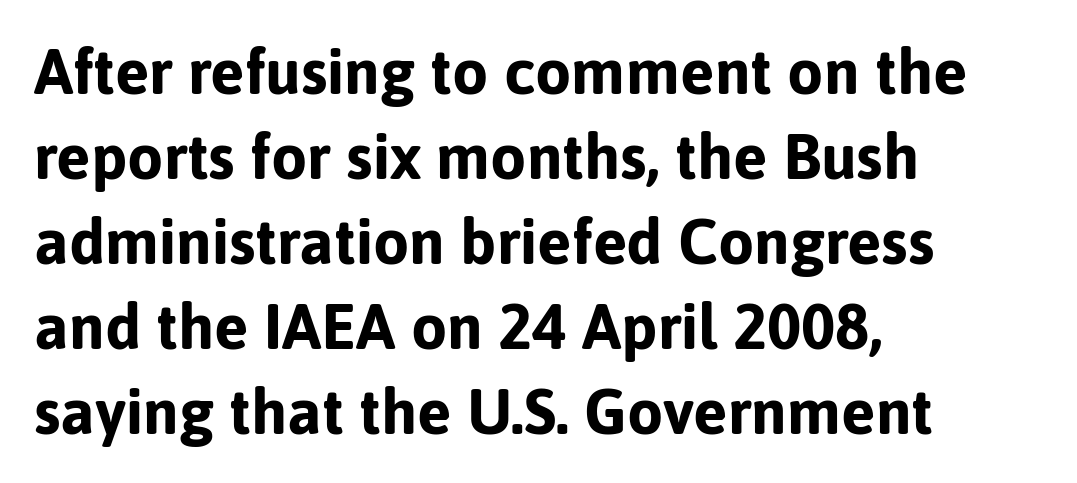
Q: Is the text bold? A: Yes.
Q: Is the text italic (slanted)? A: No, it is upright.
Q: Is the typeface a serif or a sans-serif typeface? A: Sans-serif.
Q: Is the text underlined? A: No.
Q: How is the paragraph aligned? A: Left-aligned.
Q: Is the spacing between letters normal or unusually wide? A: Normal.
Q: Is the spacing between lines tight, normal or loose? A: Normal.
Q: Width (condensed, normal, or wide)? A: Normal.
Q: Stroke contrast? A: Low.
Q: x-height? A: Medium.
Q: Monospaced? A: No.
